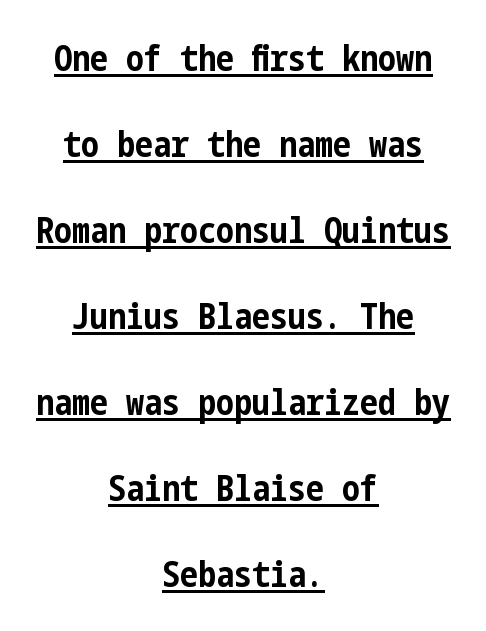
{"serif": "no", "italic": "no", "bold": "yes", "weight": "bold", "width": "condensed", "stroke_contrast": "low", "x_height": "medium", "underline": "yes", "align": "center", "line_spacing": "loose", "line_spacing_ratio": 2.39, "letter_spacing": "normal", "letter_spacing_em": 0.0, "glyph_px": 36}
